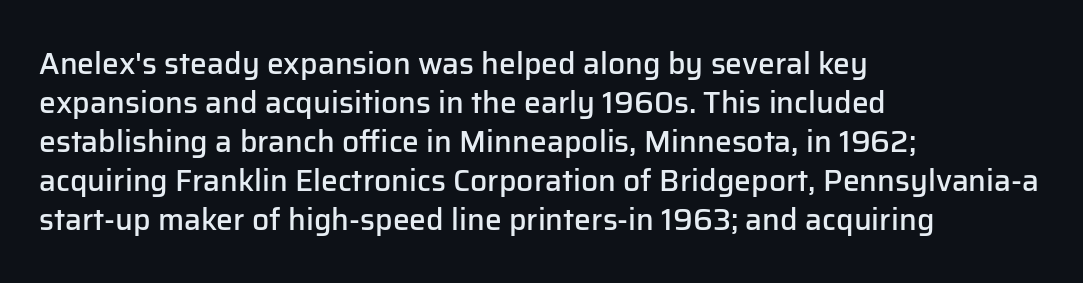
The font's upright variant was chosen for this text. Notice how descenders clear the ascenders below comfortably — that's standard leading. This rendering employs a face without finishing strokes, i.e., a sans-serif. The face used here is proportionally spaced, like ordinary book or web type. In terms of letterspacing, this is plain default setting.
